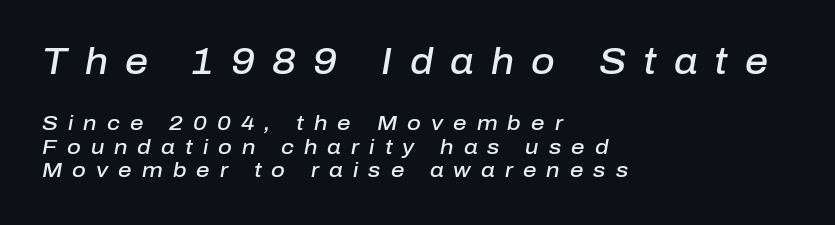
The image shows 36 px semibold type, italic (leaning right); set left-aligned, tight line spacing (1.12x), unusually wide letter spacing (+0.48 em), not underlined; the first (top) block is 1.71x larger; low stroke contrast and a medium x-height.
